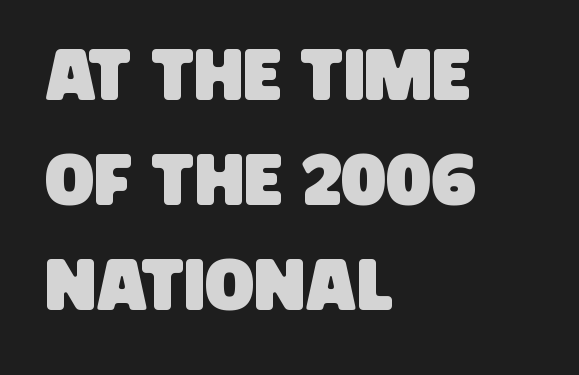
Underline: absent. The lines are quadded left. To sum up the face: it is a sans, with no serifs. How are the letters spaced? Ordinarily, with no added tracking. A typesetter would call this proportional, since set widths differ per character. Line spacing here is normal.
